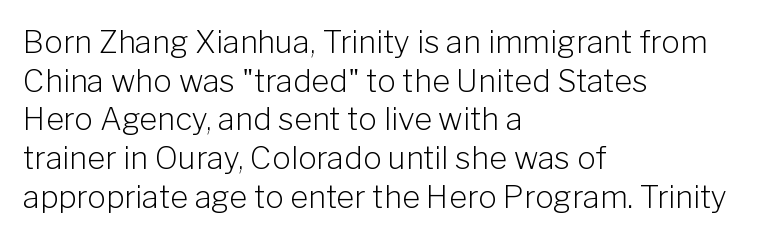
Has an underline been added? It has not. Stem width sits at or under what a default text font uses. Compared with a centered layout, this one pins lines to the left instead. Line spacing here is normal. Honestly, the letter spacing is just normal — you wouldn't notice it. These lines are rendered in a variable-pitch font.
